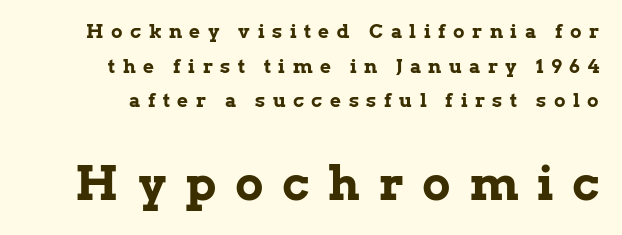
The image shows 47 px bold serif type, upright; set line spacing 1.82x, unusually wide letter spacing (+0.4 em), not underlined; the second (bottom) block is 2.47x larger; low stroke contrast and a medium x-height.
